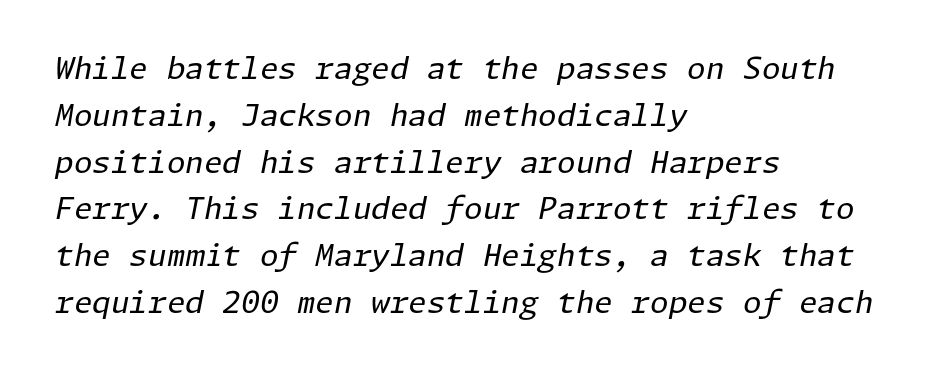
Rows of type keep a routine distance in the vertical direction. This sample is left-justified, so line endings fall wherever the words run out. What stands out about the letter spacing? Nothing — it is the standard amount. Honestly, there is no underline to notice here at all.
